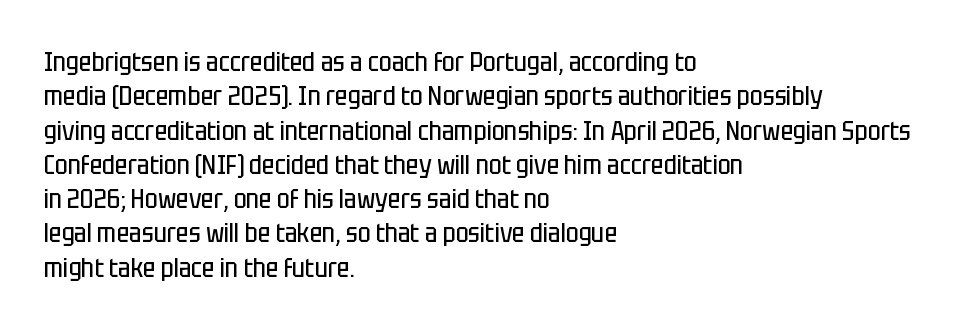
The letterforms sit at book weight or below. Honestly, the letter spacing is just normal — you wouldn't notice it. The type sits square on the baseline with zero lean. Unmarked baselines from the first word to the last. The text block is weighted toward the left margin, trailing off unevenly rightward. The designer left line spacing at the default.
